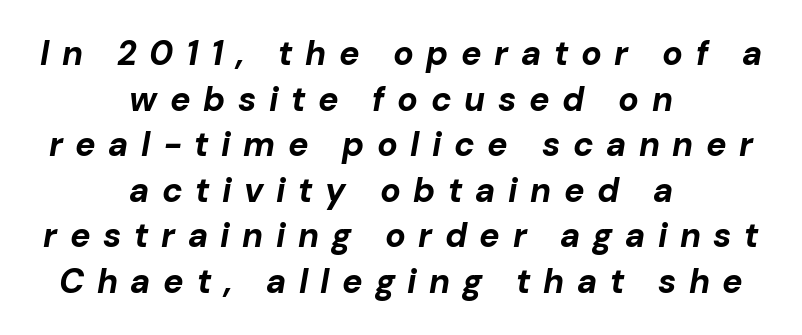
Set as a true bold cut, around the 700 mark. Neither beginnings nor endings align; midpoints do. The lines sit at an ordinary, default distance from one another. Glyph-to-glyph distance is far greater than everyday printed text. Style check: oblique. The gap between lines stays unmarked.
